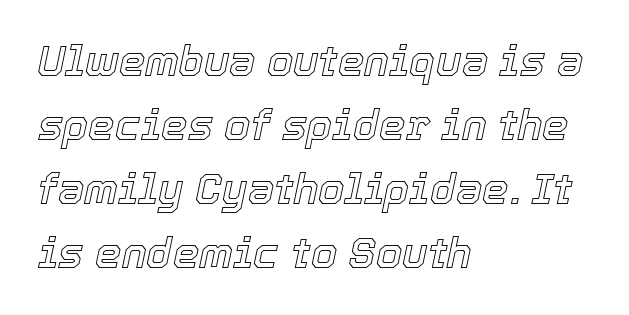
Q: Is the text italic (slanted)? A: Yes, it leans right by about 12 degrees.
Q: Is the text underlined? A: No.
Q: How is the paragraph aligned? A: Left-aligned.
Q: Is the spacing between letters normal or unusually wide? A: Normal.
Q: Is the spacing between lines tight, normal or loose? A: Normal.
Q: Width (condensed, normal, or wide)? A: Normal.
Q: x-height? A: Medium.
Q: Monospaced? A: No.
